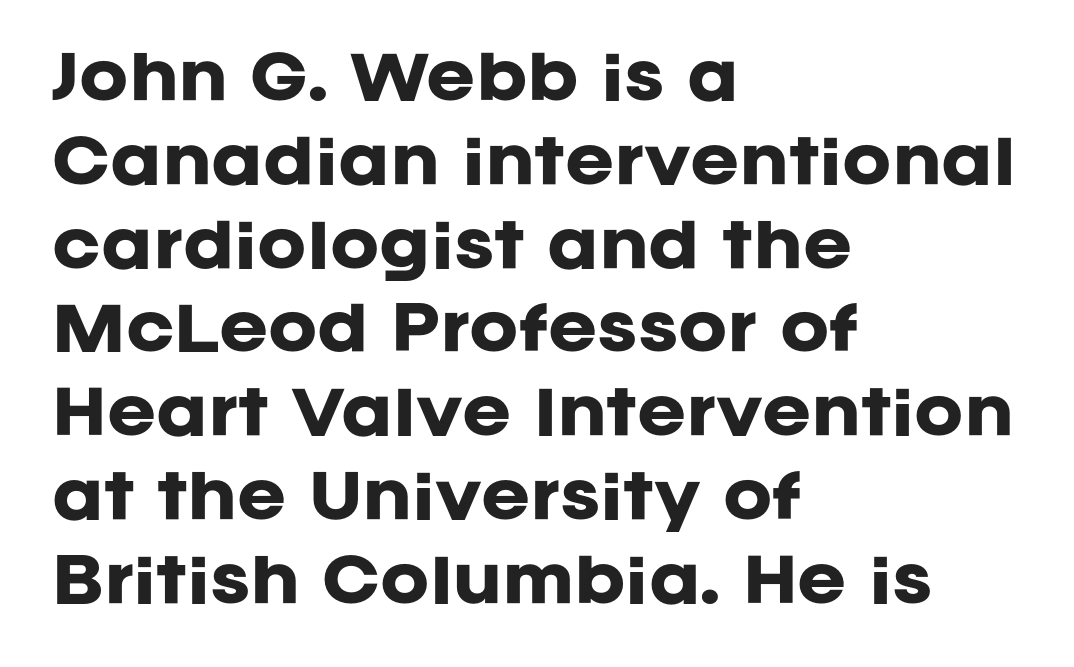
{"serif": "no", "italic": "no", "bold": "yes", "weight": "heavy", "width": "normal", "stroke_contrast": "low", "x_height": "large", "monospaced": "no", "underline": "no", "align": "left", "line_spacing": "normal", "line_spacing_ratio": 1.42, "letter_spacing": "normal", "letter_spacing_em": 0.0, "glyph_px": 59}
